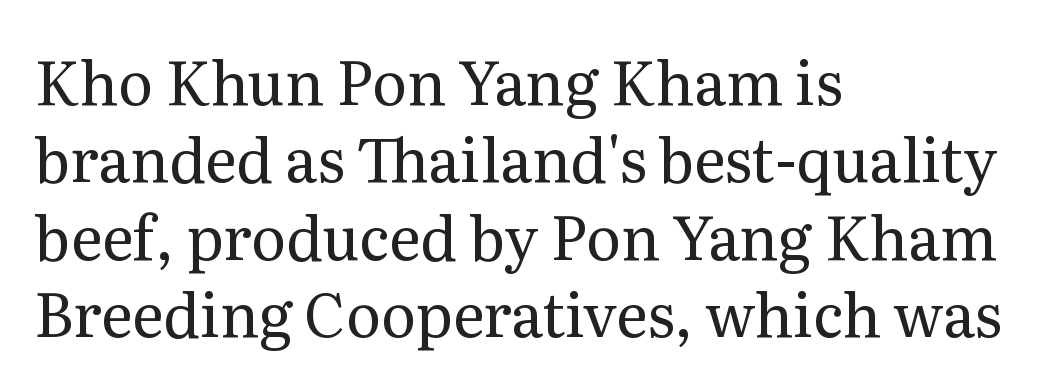
The image shows 60 px regular-weight serif type, upright; set left-aligned, normal line spacing (1.29x), normal letter spacing, not underlined; medium stroke contrast and a medium x-height.
